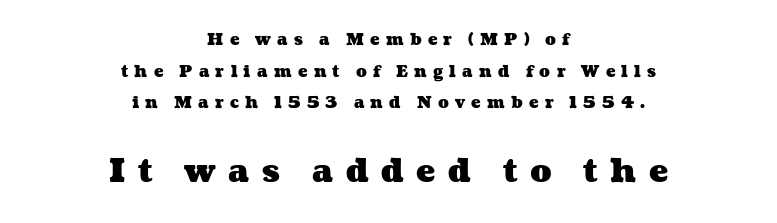
These lines stand farther apart than default settings would place them. The lines in this sample share a center point and differ in where they start and stop. The typesetting leans heavy: a genuine bold. A bare baseline throughout the passage. You could only call the tracking loose — the letters float apart. Two sizes are in play, and the larger belongs to the second block.
